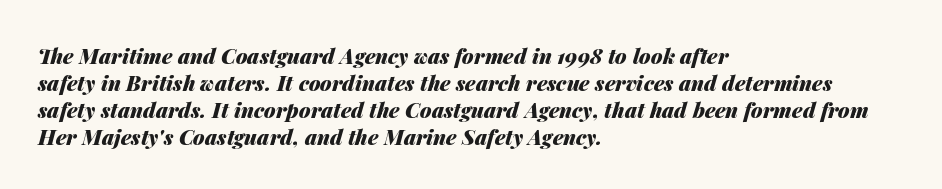
Posture: slanted. Compared with typical paragraphs, the rows here are spaced about the same. The passage is arranged the way most books set body copy — flush left. Glance below the letters and you will spot only blank space. The gaps between neighbouring characters are ordinary and unremarkable. The passage shown is emphatically bold.
